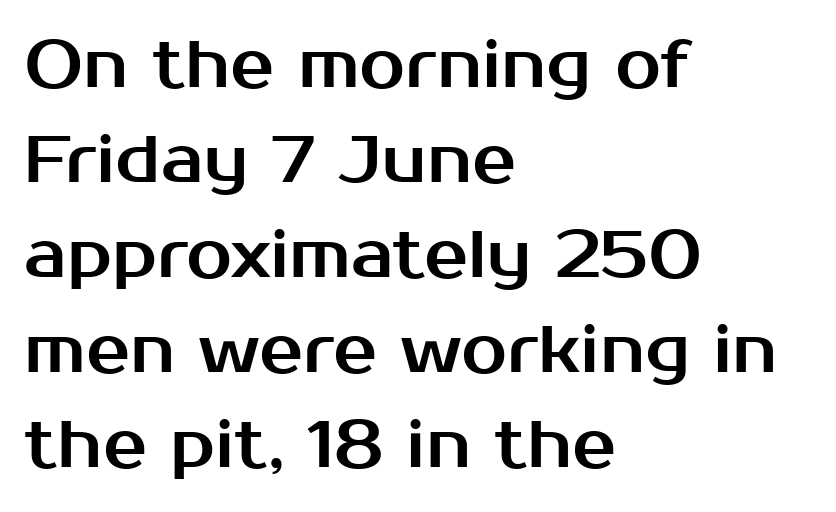
The rows are spaced the way most documents space them. You could call the tracking neutral — neither tight nor loose. Italic: no, the glyphs are upright roman. The passage is arranged the way most books set body copy — flush left. Does the type have serifs? No, each stem ends abruptly.
